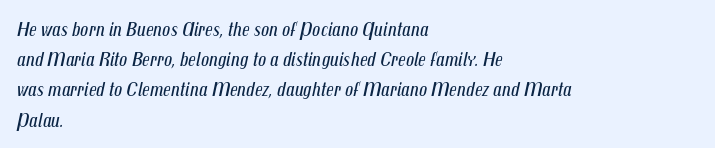
The image shows 20 px text type, italic (leaning right); set left-aligned, normal line spacing (1.51x), normal letter spacing, not underlined.
